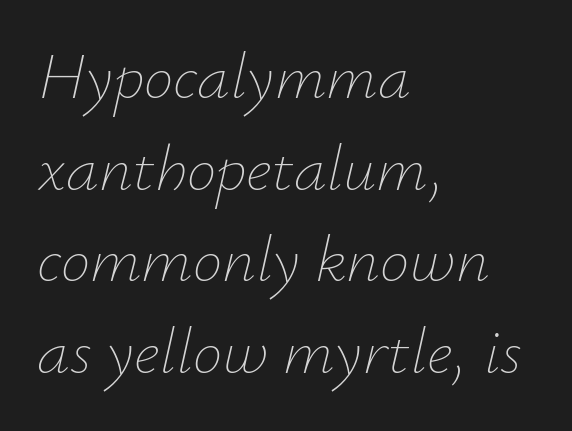
The zone under the glyphs is completely vacant. Where is the straight margin? On the left. Glyph-to-glyph distance matches everyday printed text. Quick note: interline space is typical. Looks like regular typesetting: each glyph gets only the width it needs. Summary of weight: not heavy and not bold.
